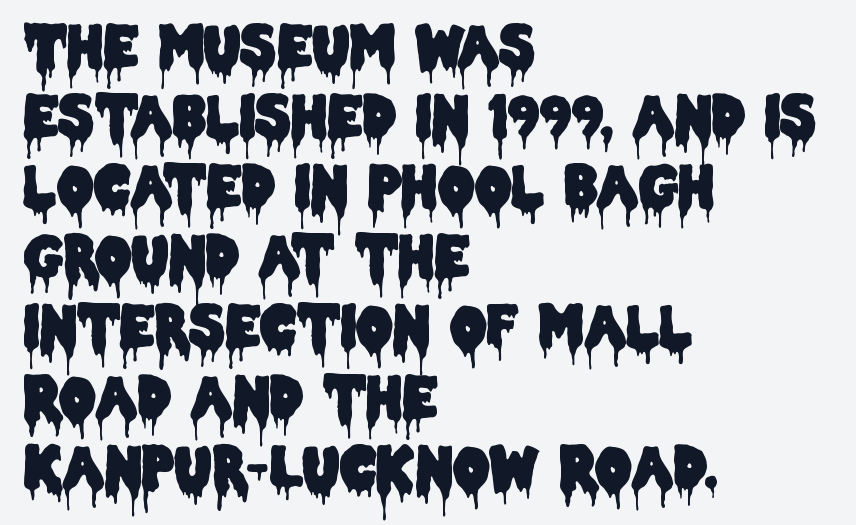
{"serif": "no", "italic": "no", "width": "condensed", "stroke_contrast": "low", "x_height": "large", "monospaced": "no", "underline": "no", "align": "left", "line_spacing_ratio": 1.23, "letter_spacing": "normal", "letter_spacing_em": 0.0, "glyph_px": 57}
